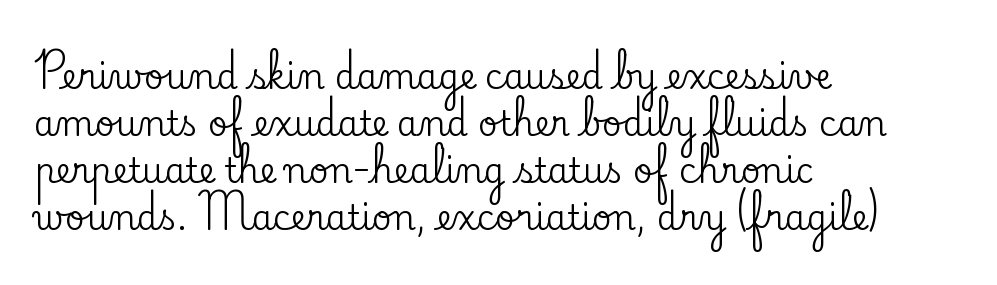
{"serif": "yes", "italic": "no", "width": "normal", "stroke_contrast": "low", "x_height": "small", "monospaced": "no", "underline": "no", "align": "left", "line_spacing": "normal", "line_spacing_ratio": 1.38, "letter_spacing": "normal", "letter_spacing_em": 0.0, "glyph_px": 34}
